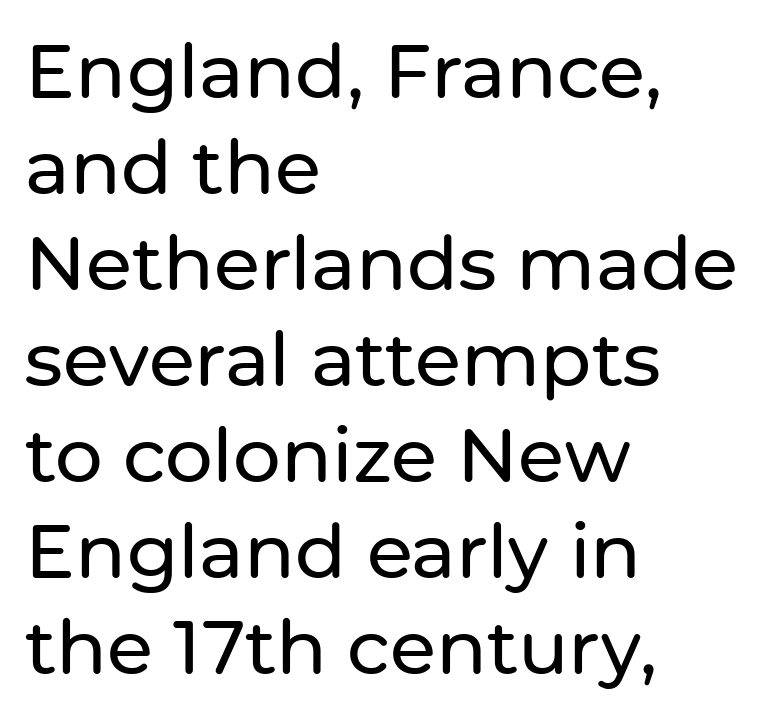
The passage shown is typed in a proportional face where columns would drift. Normally led — the rows are evenly, conventionally spaced. These lines were composed using upright roman letters. Typographically, this falls in the sans-serif category. Does the copy run flush right? No — it runs flush left. Check the space under the baseline: it is left empty.
